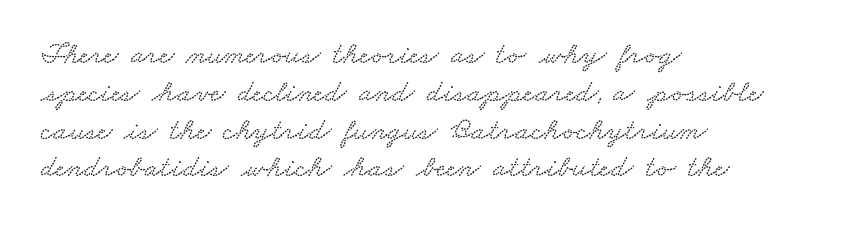
Q: Is the text underlined? A: No.
Q: How is the paragraph aligned? A: Left-aligned.
Q: Is the spacing between letters normal or unusually wide? A: Normal.
Q: Width (condensed, normal, or wide)? A: Wide.
Q: Stroke contrast? A: Low.
Q: x-height? A: Small.
Q: Monospaced? A: No.
